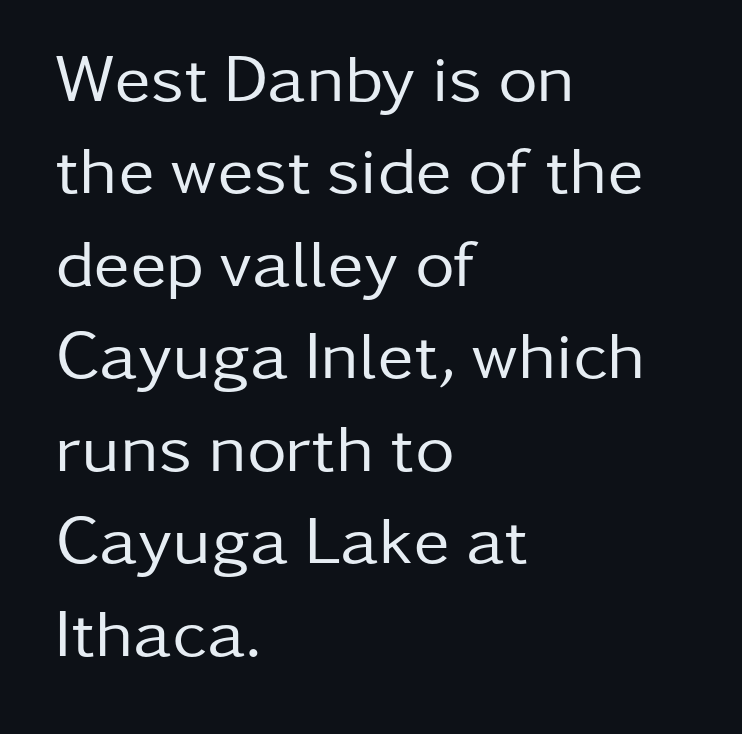
{"serif": "no", "italic": "no", "bold": "no", "weight": "regular", "width": "normal", "stroke_contrast": "low", "x_height": "medium", "monospaced": "no", "underline": "no", "align": "left", "line_spacing": "normal", "line_spacing_ratio": 1.36, "letter_spacing": "normal", "letter_spacing_em": 0.0, "glyph_px": 68}
